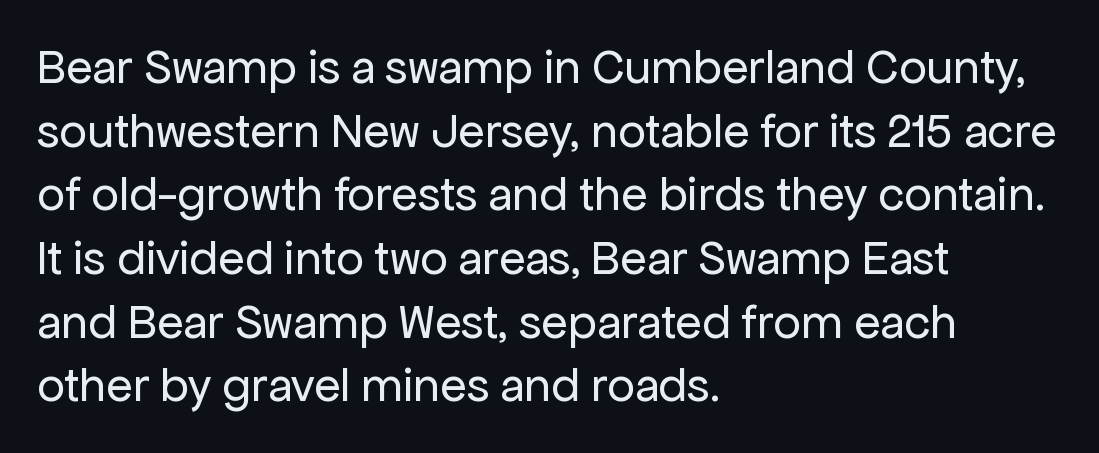
Q: Is the text bold? A: No.
Q: Is the text italic (slanted)? A: No, it is upright.
Q: Is the typeface a serif or a sans-serif typeface? A: Sans-serif.
Q: Is the text underlined? A: No.
Q: How is the paragraph aligned? A: Left-aligned.
Q: Is the spacing between letters normal or unusually wide? A: Normal.
Q: Is the spacing between lines tight, normal or loose? A: Normal.
Q: Width (condensed, normal, or wide)? A: Normal.
Q: Stroke contrast? A: Low.
Q: x-height? A: Medium.
Q: Monospaced? A: No.
